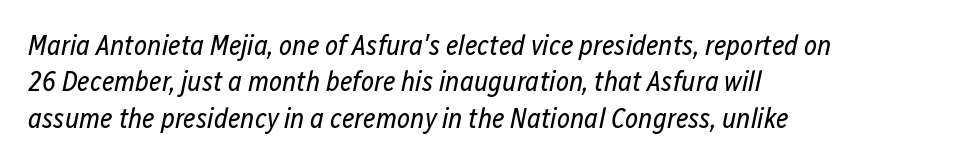
Q: Is the text bold? A: No.
Q: Is the text italic (slanted)? A: Yes, it leans right by about 12 degrees.
Q: Is the text underlined? A: No.
Q: How is the paragraph aligned? A: Left-aligned.
Q: Is the spacing between letters normal or unusually wide? A: Normal.
Q: Is the spacing between lines tight, normal or loose? A: Normal.
Q: Width (condensed, normal, or wide)? A: Condensed.
Q: Stroke contrast? A: Low.
Q: x-height? A: Medium.
Q: Monospaced? A: No.
